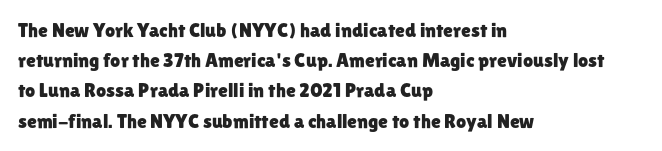
The image shows 20 px text type, upright; set left-aligned, normal line spacing (1.51x), normal letter spacing, not underlined.
